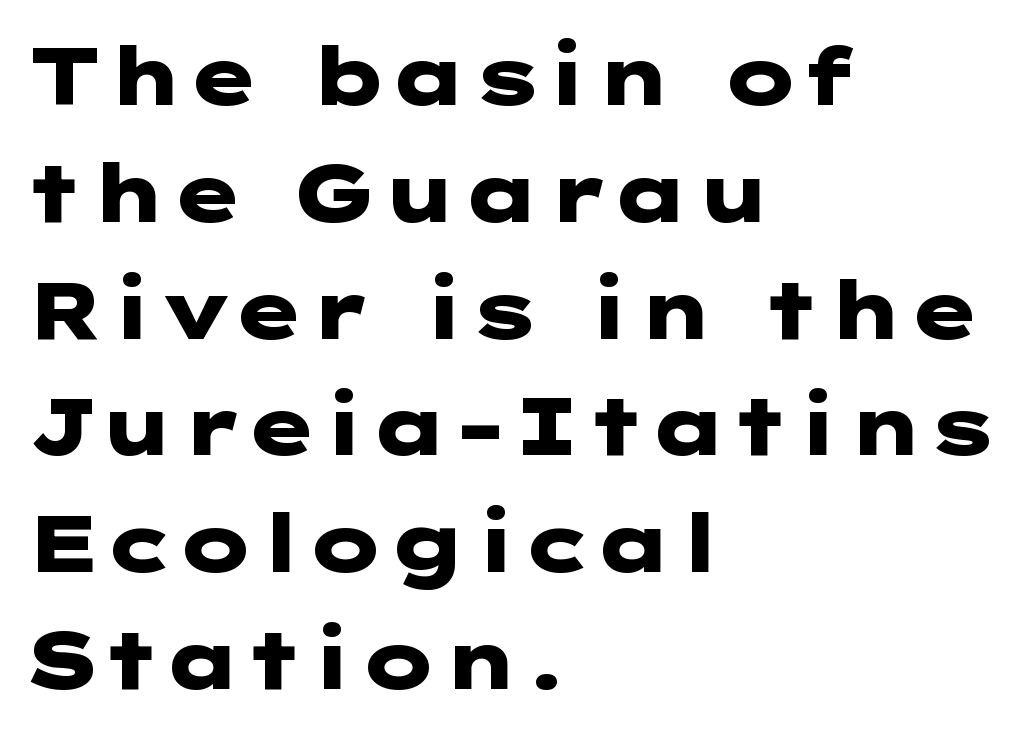
Just letters on the line, the space beneath them empty. The block of text has a typical density, with ordinary space between rows. What kind of face is this? One without serifs — a sans. If you drew a ruler down the left edge, every line would touch it. Between one letter and the next there's only the usual sliver of space. Typographic density is high because the face is bold.
